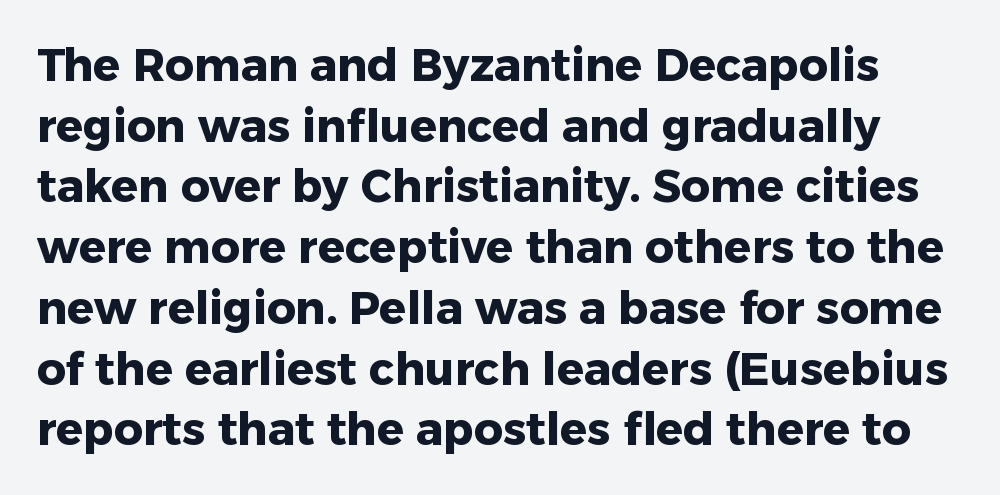
{"serif": "no", "italic": "no", "bold": "yes", "weight": "heavy", "width": "normal", "stroke_contrast": "low", "x_height": "medium", "monospaced": "no", "underline": "no", "line_spacing": "normal", "line_spacing_ratio": 1.35, "letter_spacing": "normal", "letter_spacing_em": 0.0, "glyph_px": 45}
